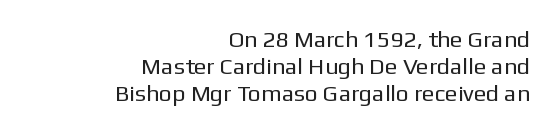
Q: Is the text bold? A: No.
Q: Is the text italic (slanted)? A: No, it is upright.
Q: Is the text underlined? A: No.
Q: How is the paragraph aligned? A: Right-aligned.
Q: Is the spacing between letters normal or unusually wide? A: Normal.
